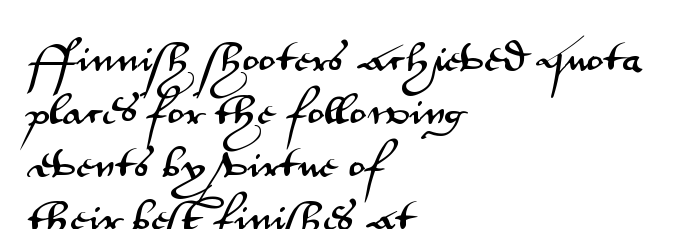
{"serif": "no", "width": "wide", "stroke_contrast": "medium", "x_height": "small", "monospaced": "no", "underline": "no", "align": "left", "line_spacing": "normal", "line_spacing_ratio": 1.51, "letter_spacing": "normal", "letter_spacing_em": 0.0, "glyph_px": 35}
